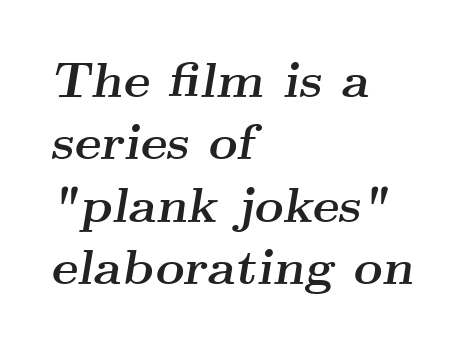
Font category for this specimen: serif. On the weight axis this lands at bold, roughly 700. Each row of text sits above clean, open space. The rendering uses a moderate line-height, typical for paragraphs. Is this a fixed-width face? No — the glyphs have proportional, varying widths.
